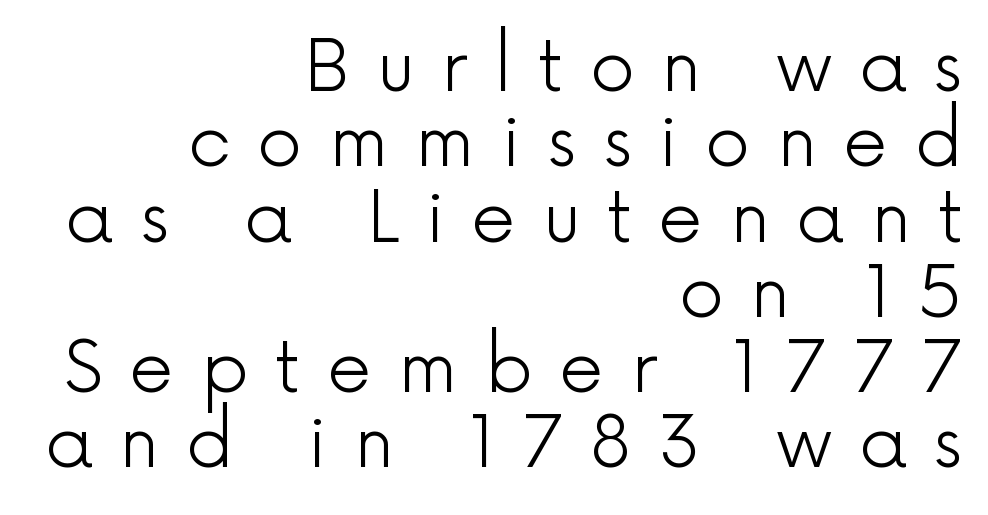
{"serif": "no", "italic": "no", "bold": "no", "weight": "light", "width": "normal", "x_height": "medium", "monospaced": "no", "underline": "no", "align": "right", "line_spacing": "tight", "line_spacing_ratio": 1.06, "letter_spacing": "wide", "letter_spacing_em": 0.37, "glyph_px": 71}
